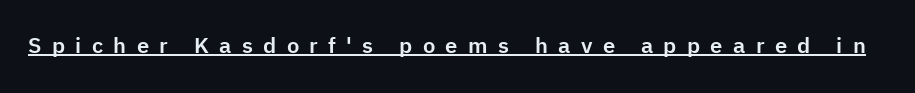
{"italic": "no", "underline": "yes", "letter_spacing": "wide", "letter_spacing_em": 0.47, "glyph_px": 22}
